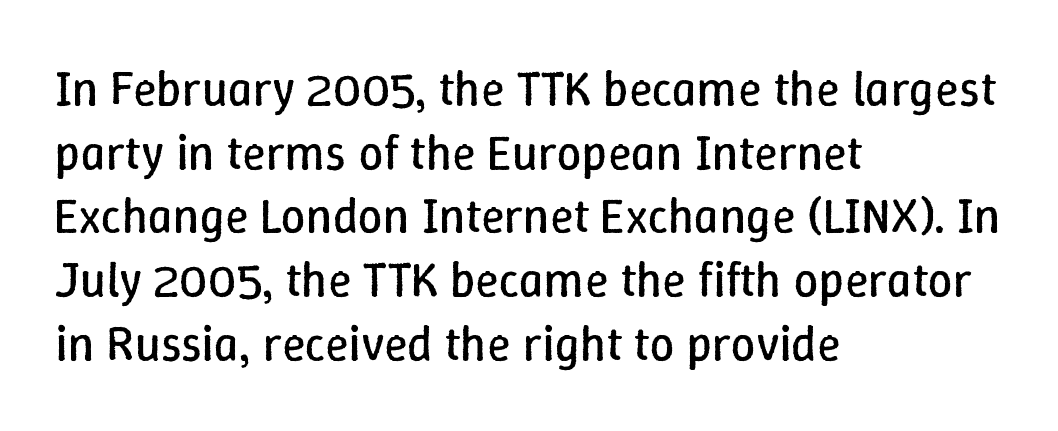
Compared with a centered layout, this one pins lines to the left instead. Letters have the restrained weight of plain body copy at most. Character widths vary here, with narrow letters taking less room than wide ones. The horizontal fit of the characters is conventional and even. Nobody drew a line under any word here.
